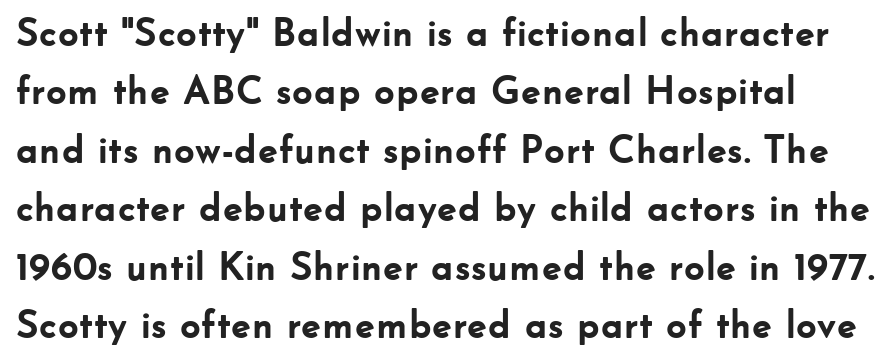
The lines sit at an ordinary, default distance from one another. Is this a fixed-width face? No — the glyphs have proportional, varying widths. Grotesque or geometric, the face here clearly has no serifs. Descenders are the only things crossing below the line. The gaps between neighbouring characters are ordinary and unremarkable.
